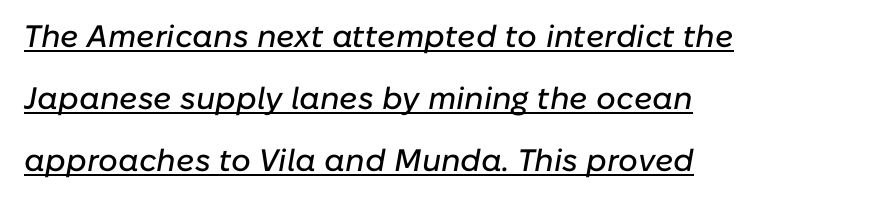
Q: Is the text italic (slanted)? A: Yes, it leans right by about 10 degrees.
Q: Is the text underlined? A: Yes.
Q: How is the paragraph aligned? A: Left-aligned.
Q: Is the spacing between letters normal or unusually wide? A: Normal.
Q: Is the spacing between lines tight, normal or loose? A: Loose.
Q: Width (condensed, normal, or wide)? A: Normal.
Q: Stroke contrast? A: Low.
Q: x-height? A: Medium.
Q: Monospaced? A: No.
